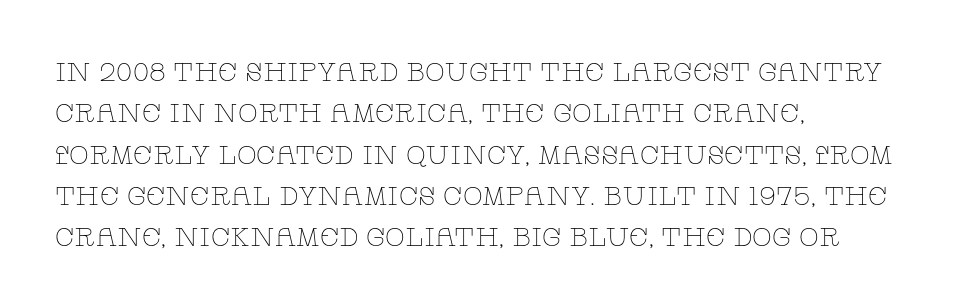
Q: Is the text bold? A: No.
Q: Is the text italic (slanted)? A: No, it is upright.
Q: Is the text underlined? A: No.
Q: How is the paragraph aligned? A: Left-aligned.
Q: Is the spacing between letters normal or unusually wide? A: Normal.
Q: Is the spacing between lines tight, normal or loose? A: Normal.
